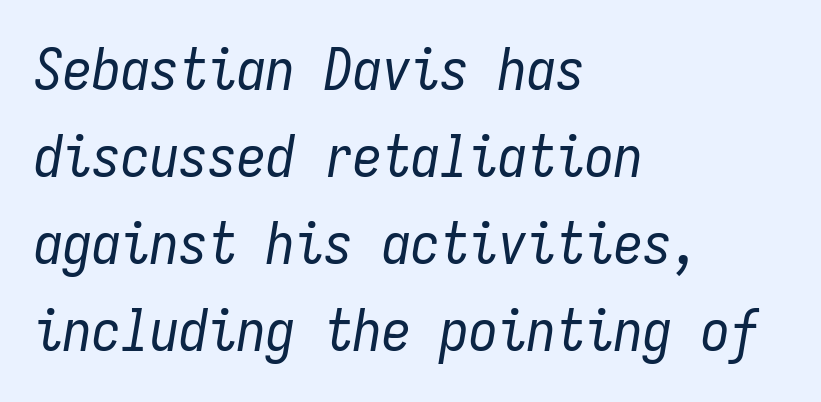
In terms of letterspacing, this is plain default setting. The typesetter chose a ragged-right arrangement here. Descenders are the only things crossing below the line. A light-to-regular cut is what we see here.
